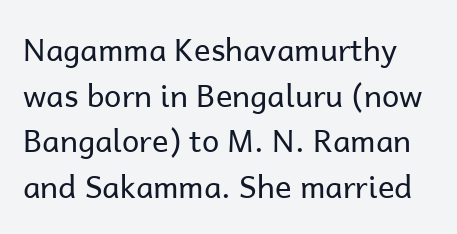
Q: Is the text bold? A: No.
Q: Is the text italic (slanted)? A: No, it is upright.
Q: Is the typeface a serif or a sans-serif typeface? A: Sans-serif.
Q: Is the text underlined? A: No.
Q: Is the spacing between letters normal or unusually wide? A: Normal.
Q: Is the spacing between lines tight, normal or loose? A: Normal.
Q: Width (condensed, normal, or wide)? A: Normal.
Q: Stroke contrast? A: Low.
Q: x-height? A: Medium.
Q: Monospaced? A: No.
